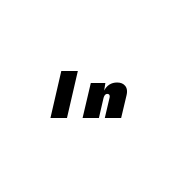
The image shows 71 px heavy sans-serif type; set not underlined; low stroke contrast and a medium x-height.
